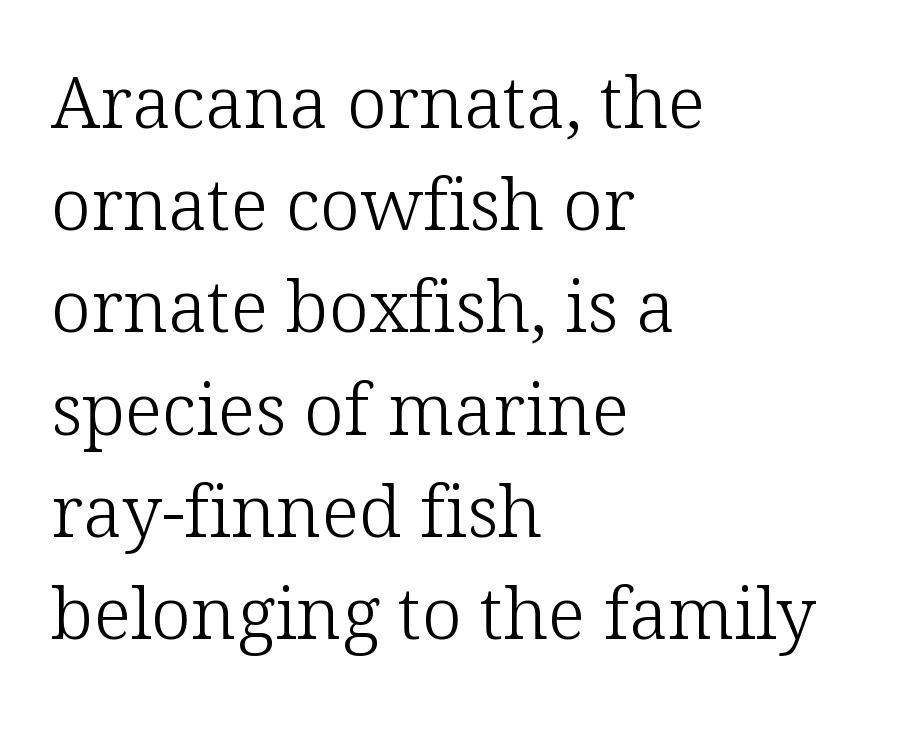
Q: Is the text bold? A: No.
Q: Is the text italic (slanted)? A: No, it is upright.
Q: Is the typeface a serif or a sans-serif typeface? A: Serif.
Q: Is the text underlined? A: No.
Q: How is the paragraph aligned? A: Left-aligned.
Q: Is the spacing between letters normal or unusually wide? A: Normal.
Q: Is the spacing between lines tight, normal or loose? A: Normal.
Q: Width (condensed, normal, or wide)? A: Normal.
Q: Stroke contrast? A: Low.
Q: x-height? A: Medium.
Q: Monospaced? A: No.
